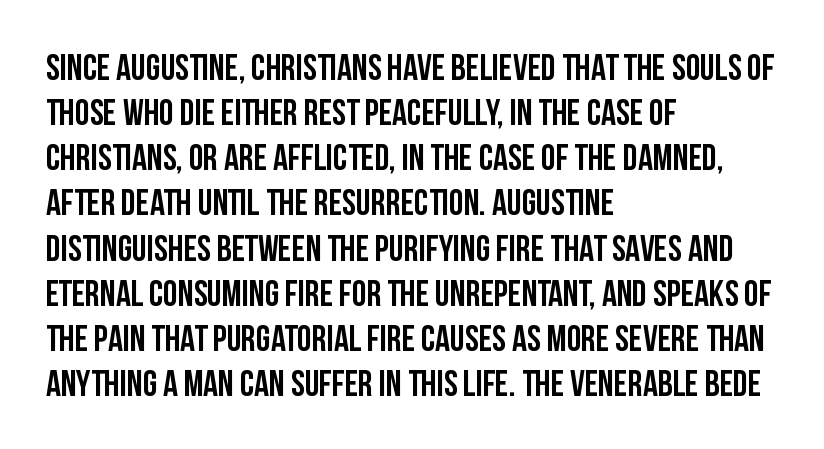
The image shows 37 px semibold, condensed sans-serif type, upright; set left-aligned, line spacing 1.22x, normal letter spacing, not underlined; low stroke contrast and a large x-height.
